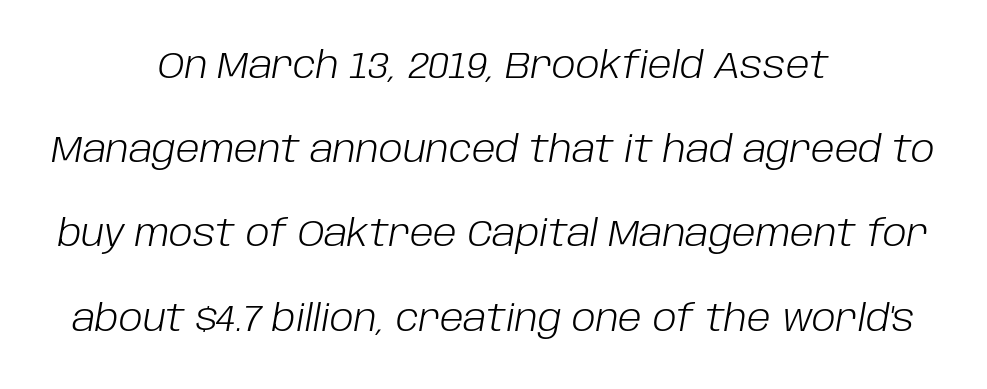
Q: Is the text bold? A: No.
Q: Is the text italic (slanted)? A: Yes, it leans right by about 10 degrees.
Q: Is the text underlined? A: No.
Q: How is the paragraph aligned? A: Centered.
Q: Is the spacing between letters normal or unusually wide? A: Normal.
Q: Is the spacing between lines tight, normal or loose? A: Loose.
Q: Width (condensed, normal, or wide)? A: Normal.
Q: Stroke contrast? A: Low.
Q: x-height? A: Large.
Q: Monospaced? A: No.
